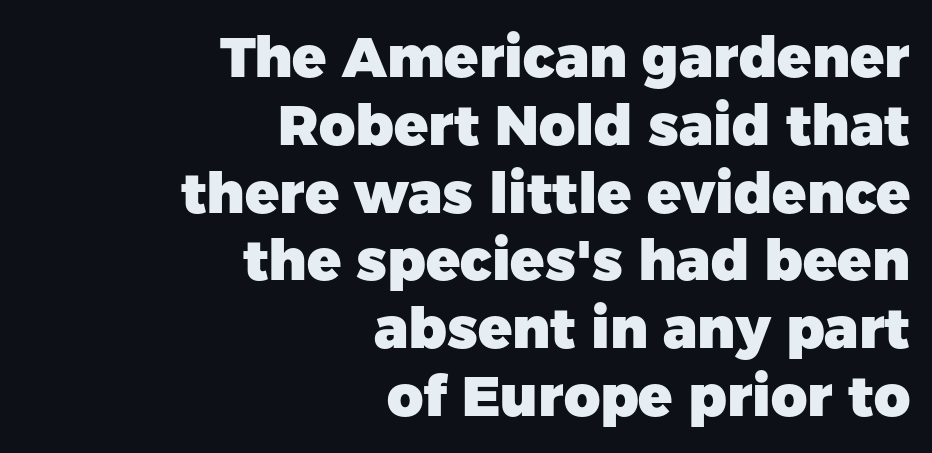
No word sits above an underline. Vertical strokes here are truly vertical. Thick stems and heavy bowls — unmistakably bold. Do the characters align in a grid? No, the font is proportional.
